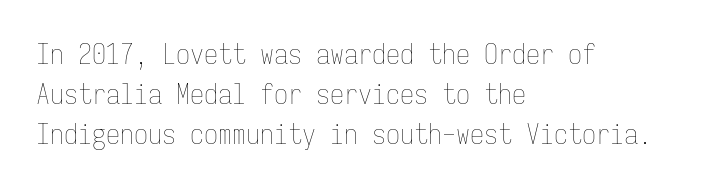
{"italic": "no", "bold": "no", "weight": "thin", "width": "condensed", "stroke_contrast": "low", "x_height": "medium", "monospaced": "yes", "underline": "no", "align": "left", "line_spacing": "normal", "line_spacing_ratio": 1.43, "letter_spacing": "normal", "letter_spacing_em": 0.0, "glyph_px": 28}
